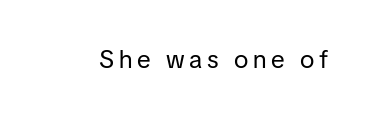
Q: Is the text bold? A: No.
Q: Is the text italic (slanted)? A: No, it is upright.
Q: Is the text underlined? A: No.
